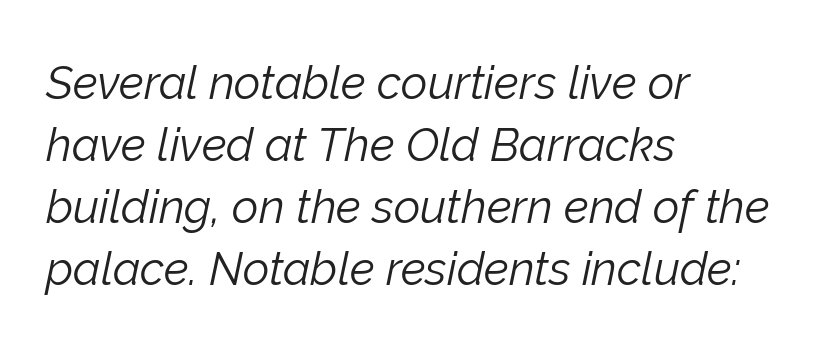
Compared with ordinary roman type, these characters are visibly tilted. A typesetter would call this leading conventional body-copy spacing. Students, note that the glyphs here touch the page at normal intervals. Is the stroke heavy? The answer is a plain regular-or-lighter. Bare-footed words on every line. A student would call this left alignment; a typographer would say flush left, rag right.
